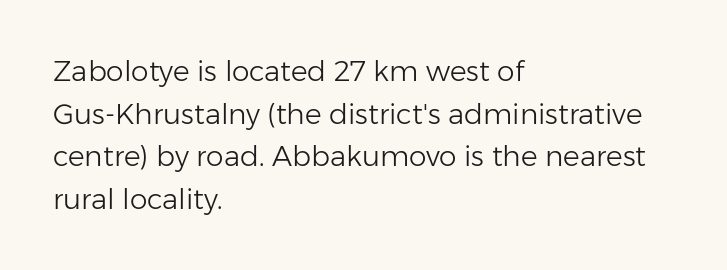
This sample is left-justified, so line endings fall wherever the words run out. The letters sit at their default tracking, neither squeezed nor spread. Do the characters align in a grid? No, the font is proportional. The line-height multiplier appears to be the usual default. Is the stroke heavy? The answer is a plain regular-or-lighter.
